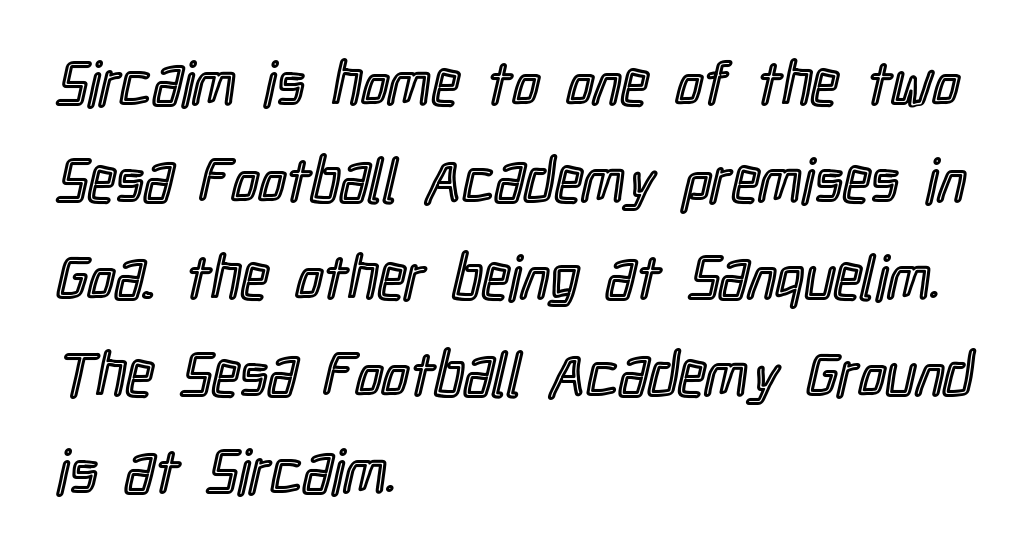
No word sits above an underline. Nothing unusual about the tracking: characters are spaced as the font intends. A normal amount of white space separates one row of letters from the next. These lines are rendered in a variable-pitch font.
